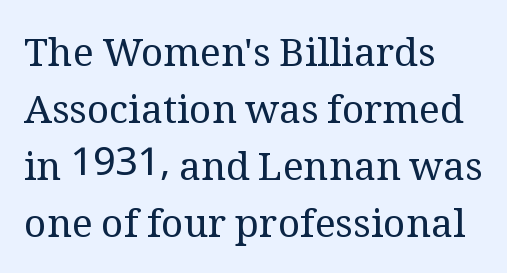
The image shows 39 px regular-weight serif type, upright; set left-aligned, normal line spacing (1.46x), normal letter spacing, not underlined; medium stroke contrast and a medium x-height.
